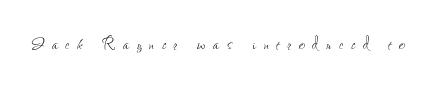
The image shows 22 px text type; set unusually wide letter spacing (+0.35 em), not underlined.
